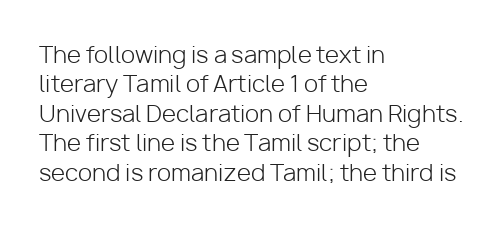
The image shows 23 px text type, upright; set left-aligned, normal line spacing (1.28x), normal letter spacing, not underlined.
